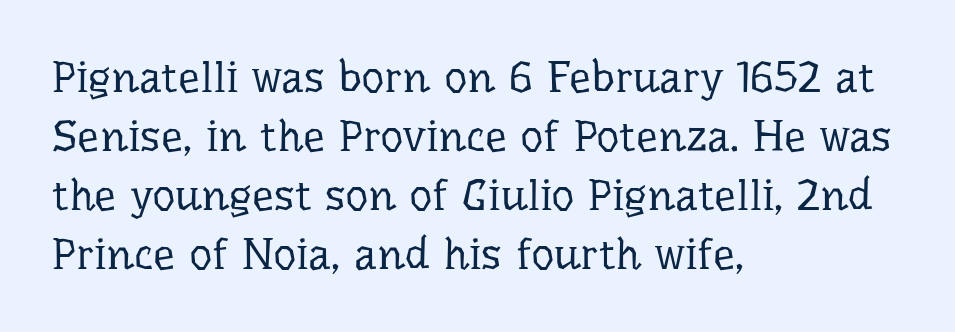
{"serif": "yes", "italic": "no", "bold": "no", "weight": "regular", "width": "normal", "stroke_contrast": "low", "x_height": "medium", "monospaced": "no", "underline": "no", "align": "left", "line_spacing": "normal", "line_spacing_ratio": 1.34, "letter_spacing": "normal", "letter_spacing_em": 0.0, "glyph_px": 44}
